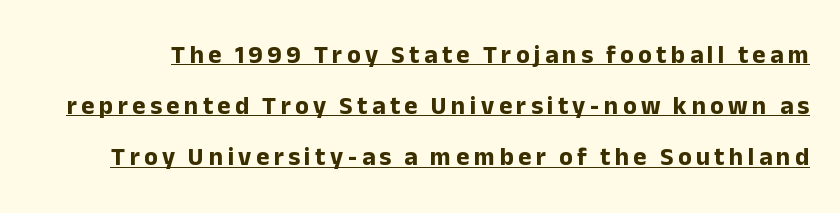
The vertical gap from one line to the next is large. Nope, not italic — everything's standing straight. What weight is shown? A full bold with thick strokes. Descenders here cross a horizontal rule under the line.
